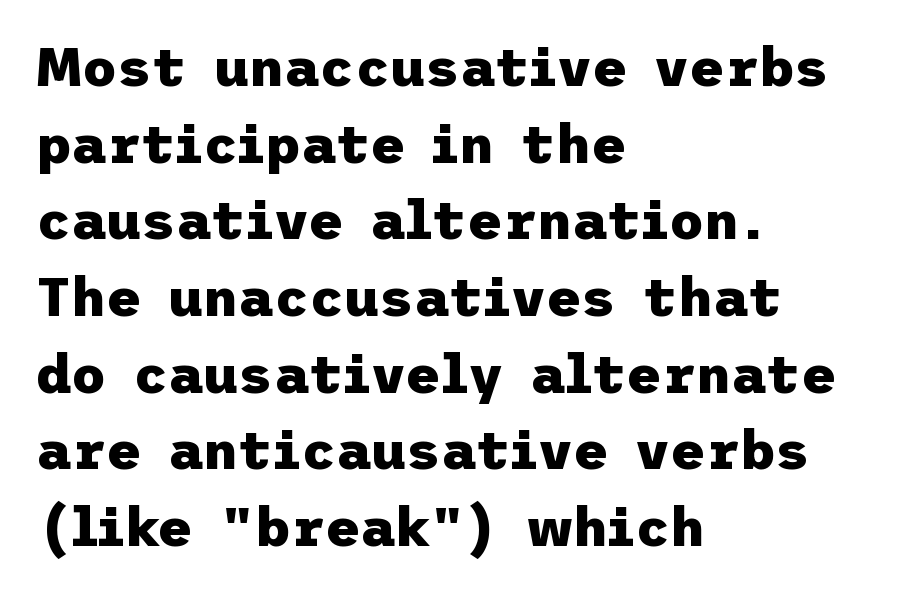
Q: Is the text bold? A: Yes.
Q: Is the text italic (slanted)? A: No, it is upright.
Q: Is the typeface a serif or a sans-serif typeface? A: Sans-serif.
Q: Is the text underlined? A: No.
Q: How is the paragraph aligned? A: Left-aligned.
Q: Is the spacing between letters normal or unusually wide? A: Normal.
Q: Is the spacing between lines tight, normal or loose? A: Normal.
Q: Width (condensed, normal, or wide)? A: Normal.
Q: Stroke contrast? A: Low.
Q: x-height? A: Medium.
